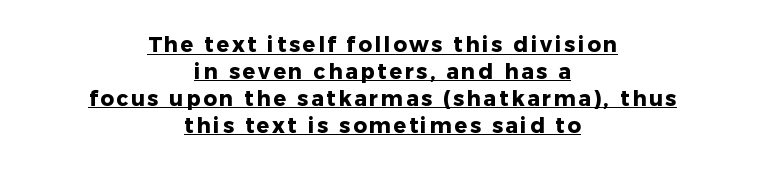
The image shows 21 px bold type, upright; set centered, normal line spacing (1.28x), underlined.
